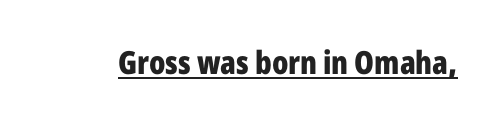
Q: Is the text bold? A: Yes.
Q: Is the text italic (slanted)? A: No, it is upright.
Q: Is the typeface a serif or a sans-serif typeface? A: Sans-serif.
Q: Is the text underlined? A: Yes.
Q: Is the spacing between letters normal or unusually wide? A: Normal.
Q: Width (condensed, normal, or wide)? A: Condensed.
Q: Stroke contrast? A: Low.
Q: x-height? A: Medium.
Q: Monospaced? A: No.
